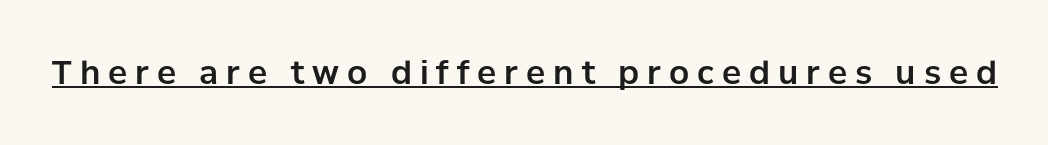
Looks like someone drew a line under every word here. This sample has the flowing, uneven cadence of proportional lettering. Typographically, this falls in the sans-serif category. Notice how the stems are strictly vertical — no italics here. A typesetter would call this heavily tracked-out type.
